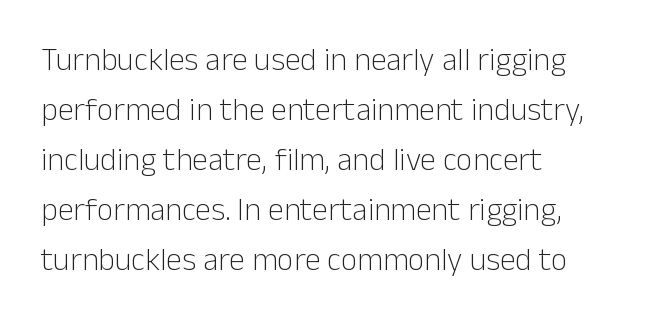
{"serif": "no", "italic": "no", "bold": "no", "weight": "light", "width": "normal", "stroke_contrast": "low", "x_height": "medium", "monospaced": "no", "underline": "no", "align": "left", "line_spacing": "normal", "line_spacing_ratio": 1.56, "letter_spacing": "normal", "letter_spacing_em": 0.0, "glyph_px": 32}
